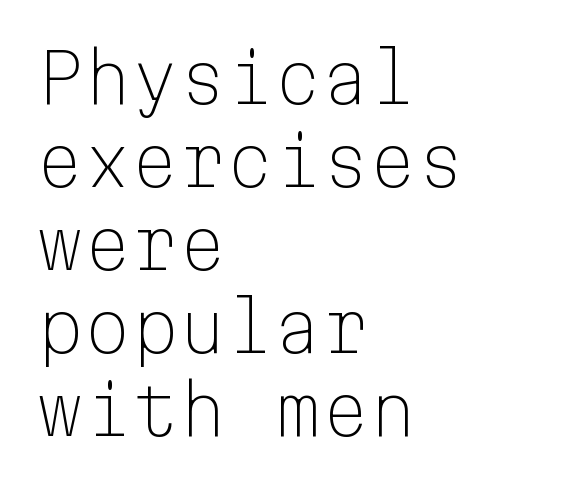
{"serif": "no", "italic": "no", "bold": "no", "weight": "light", "width": "normal", "stroke_contrast": "low", "x_height": "medium", "monospaced": "yes", "underline": "no", "align": "left", "line_spacing_ratio": 1.22, "letter_spacing": "normal", "letter_spacing_em": 0.0, "glyph_px": 68}
